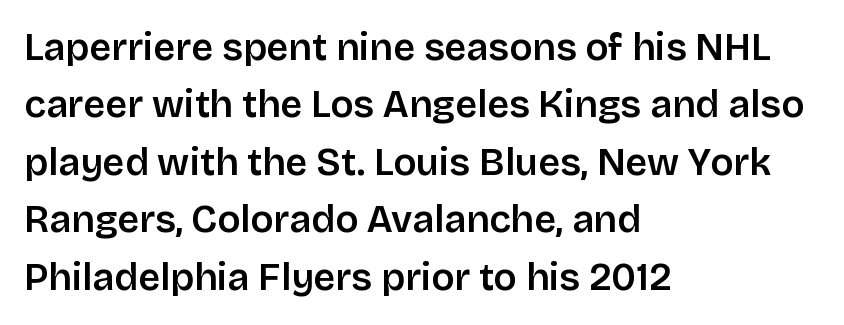
{"serif": "no", "italic": "no", "bold": "semi", "weight": "semibold", "width": "normal", "stroke_contrast": "low", "x_height": "large", "monospaced": "no", "underline": "no", "align": "left", "line_spacing": "normal", "line_spacing_ratio": 1.51, "letter_spacing": "normal", "letter_spacing_em": 0.0, "glyph_px": 38}
